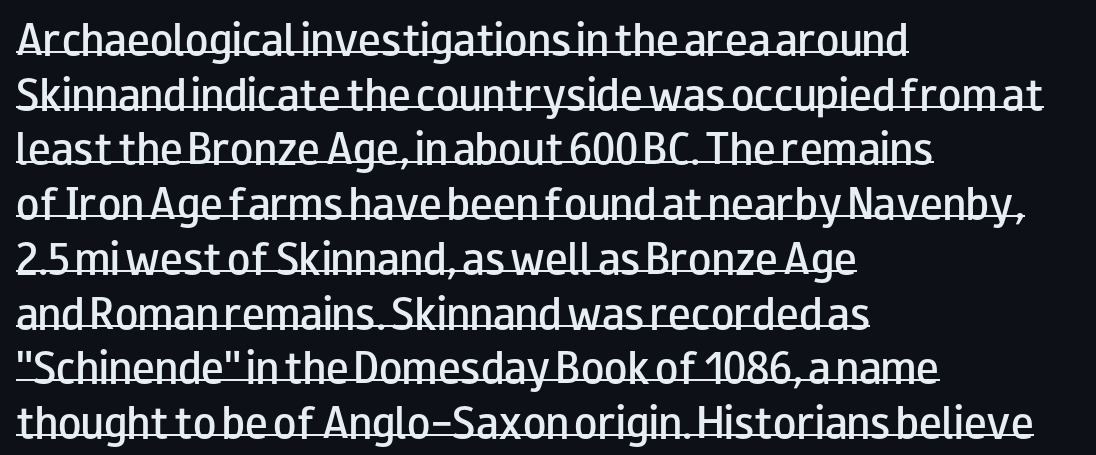
Q: Is the text bold? A: Semi-bold.
Q: Is the text italic (slanted)? A: No, it is upright.
Q: Is the typeface a serif or a sans-serif typeface? A: Sans-serif.
Q: Is the text underlined? A: Yes.
Q: How is the paragraph aligned? A: Left-aligned.
Q: Is the spacing between letters normal or unusually wide? A: Normal.
Q: Is the spacing between lines tight, normal or loose? A: Normal.
Q: Width (condensed, normal, or wide)? A: Wide.
Q: Stroke contrast? A: Low.
Q: x-height? A: Small.
Q: Monospaced? A: No.
